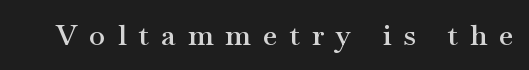
{"serif": "yes", "italic": "no", "bold": "semi", "weight": "semibold", "width": "wide", "stroke_contrast": "medium", "x_height": "small", "monospaced": "no", "underline": "no", "letter_spacing": "wide", "letter_spacing_em": 0.42, "glyph_px": 29}
